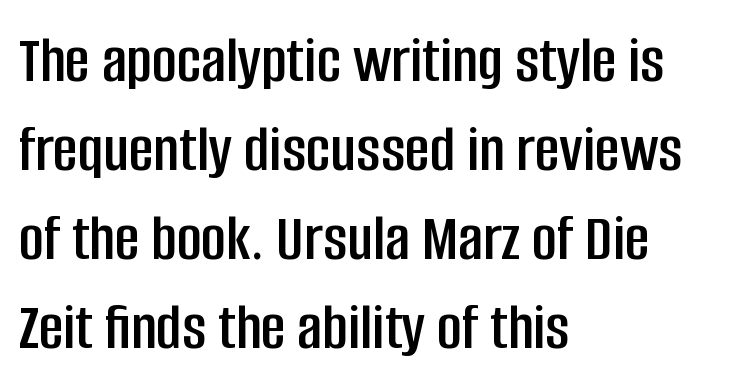
{"serif": "no", "italic": "no", "width": "condensed", "stroke_contrast": "low", "x_height": "large", "monospaced": "no", "underline": "no", "align": "left", "line_spacing": "normal", "line_spacing_ratio": 1.31, "letter_spacing": "normal", "letter_spacing_em": 0.0, "glyph_px": 68}
